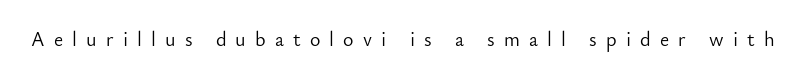
The image shows 20 px text type, upright; set unusually wide letter spacing (+0.46 em), not underlined.
